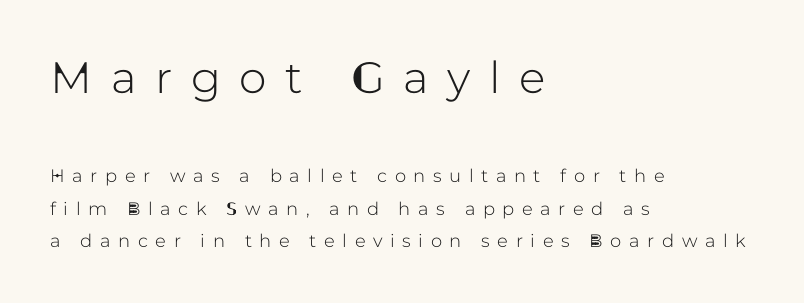
The image shows 44 px sans-serif type, upright; set left-aligned, line spacing 1.8x, unusually wide letter spacing (+0.42 em), not underlined; the first (top) block is 2.44x larger; low stroke contrast and a medium x-height.
